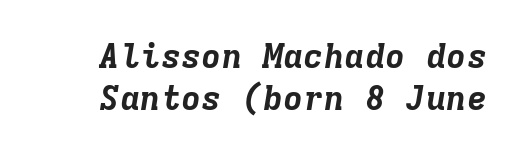
{"italic": "yes", "lean": "right", "slant_degrees": 9, "bold": "yes", "weight": "bold", "width": "normal", "stroke_contrast": "low", "x_height": "medium", "monospaced": "yes", "underline": "no", "line_spacing_ratio": 1.23, "letter_spacing": "normal", "letter_spacing_em": 0.0, "glyph_px": 34}
